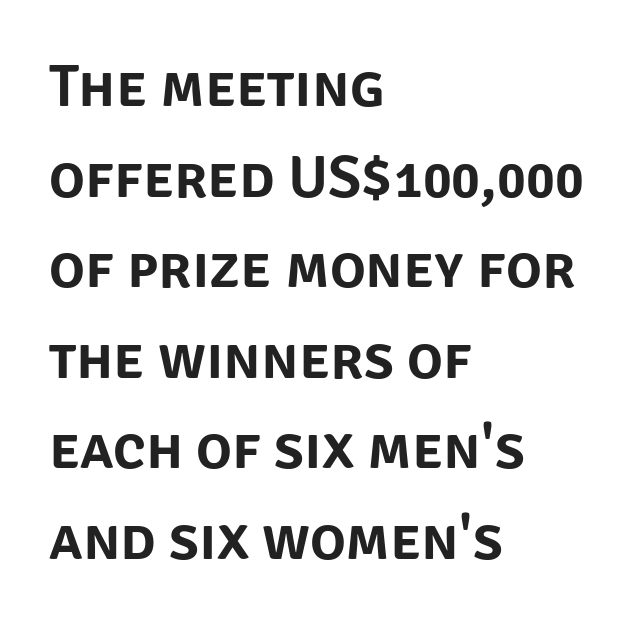
The image shows 60 px sans-serif type, upright; set left-aligned, normal line spacing (1.51x), normal letter spacing, not underlined; low stroke contrast and a large x-height.
